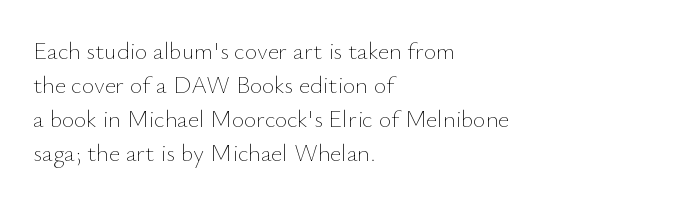
Q: Is the text bold? A: No.
Q: Is the text italic (slanted)? A: No, it is upright.
Q: Is the text underlined? A: No.
Q: How is the paragraph aligned? A: Left-aligned.
Q: Is the spacing between letters normal or unusually wide? A: Normal.
Q: Is the spacing between lines tight, normal or loose? A: Normal.
